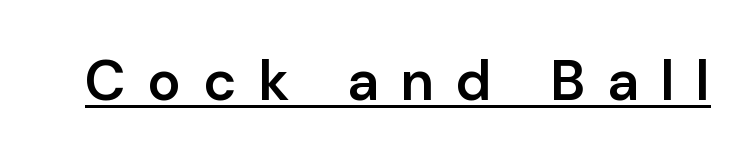
Q: Is the text bold? A: Semi-bold.
Q: Is the text italic (slanted)? A: No, it is upright.
Q: Is the typeface a serif or a sans-serif typeface? A: Sans-serif.
Q: Is the text underlined? A: Yes.
Q: Is the spacing between letters normal or unusually wide? A: Unusually wide.
Q: Width (condensed, normal, or wide)? A: Normal.
Q: Stroke contrast? A: Low.
Q: x-height? A: Medium.
Q: Monospaced? A: No.
